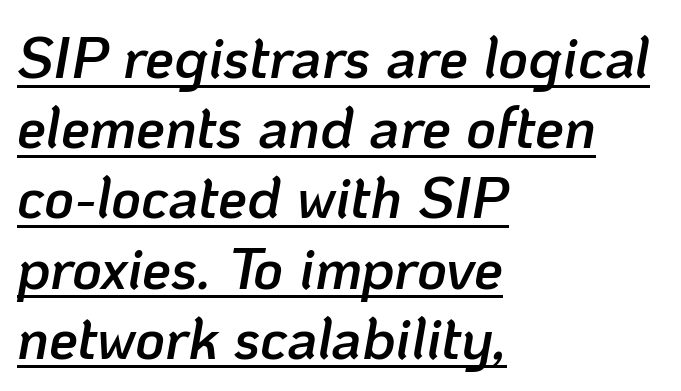
Q: Is the text bold? A: Semi-bold.
Q: Is the text italic (slanted)? A: Yes, it leans right by about 10 degrees.
Q: Is the text underlined? A: Yes.
Q: How is the paragraph aligned? A: Left-aligned.
Q: Is the spacing between letters normal or unusually wide? A: Normal.
Q: Width (condensed, normal, or wide)? A: Normal.
Q: Stroke contrast? A: Low.
Q: x-height? A: Medium.
Q: Monospaced? A: No.
